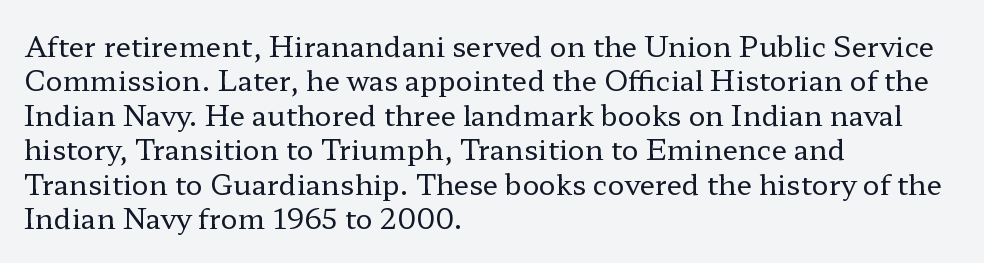
{"serif": "yes", "italic": "no", "bold": "no", "weight": "regular", "width": "wide", "stroke_contrast": "low", "x_height": "medium", "monospaced": "no", "underline": "no", "align": "left", "line_spacing_ratio": 1.23, "letter_spacing": "normal", "letter_spacing_em": 0.0, "glyph_px": 28}
